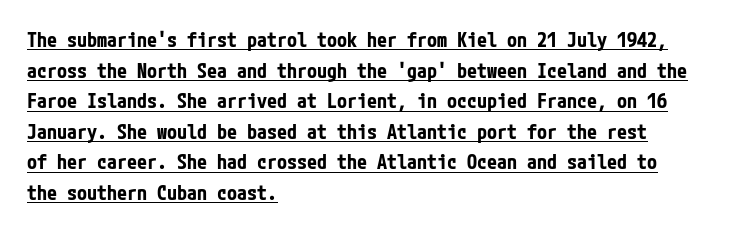
The image shows 20 px bold type, upright; set left-aligned, normal line spacing (1.53x), normal letter spacing, underlined.
